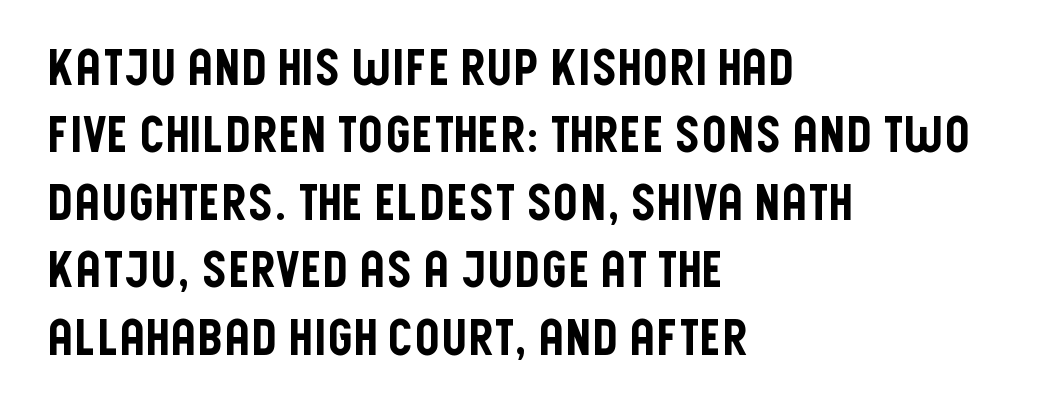
{"serif": "no", "italic": "no", "width": "condensed", "stroke_contrast": "low", "x_height": "large", "monospaced": "no", "underline": "no", "align": "left", "line_spacing": "normal", "line_spacing_ratio": 1.35, "letter_spacing": "normal", "letter_spacing_em": 0.0, "glyph_px": 50}
